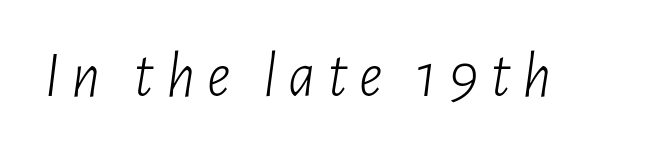
The image shows 64 px light, condensed type, italic (leaning right); set not underlined; low stroke contrast and a medium x-height.
